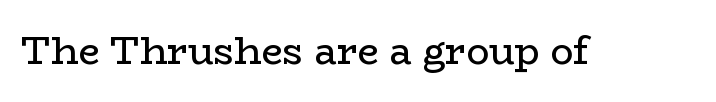
{"serif": "yes", "italic": "no", "bold": "no", "weight": "regular", "width": "wide", "stroke_contrast": "low", "x_height": "medium", "monospaced": "no", "underline": "no", "letter_spacing": "normal", "letter_spacing_em": 0.0, "glyph_px": 38}
